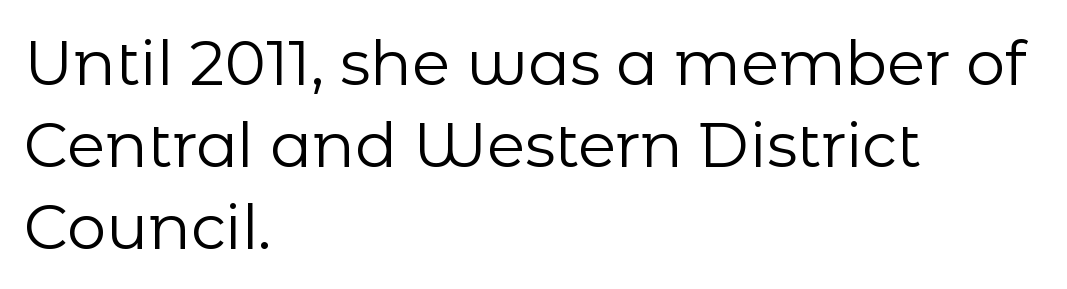
Q: Is the text bold? A: No.
Q: Is the text italic (slanted)? A: No, it is upright.
Q: Is the typeface a serif or a sans-serif typeface? A: Sans-serif.
Q: Is the text underlined? A: No.
Q: How is the paragraph aligned? A: Left-aligned.
Q: Is the spacing between letters normal or unusually wide? A: Normal.
Q: Is the spacing between lines tight, normal or loose? A: Normal.
Q: Width (condensed, normal, or wide)? A: Normal.
Q: Stroke contrast? A: Low.
Q: x-height? A: Medium.
Q: Monospaced? A: No.
